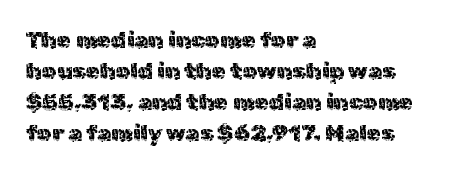
The image shows 23 px text type, upright; set left-aligned, normal line spacing (1.35x), normal letter spacing, not underlined.
